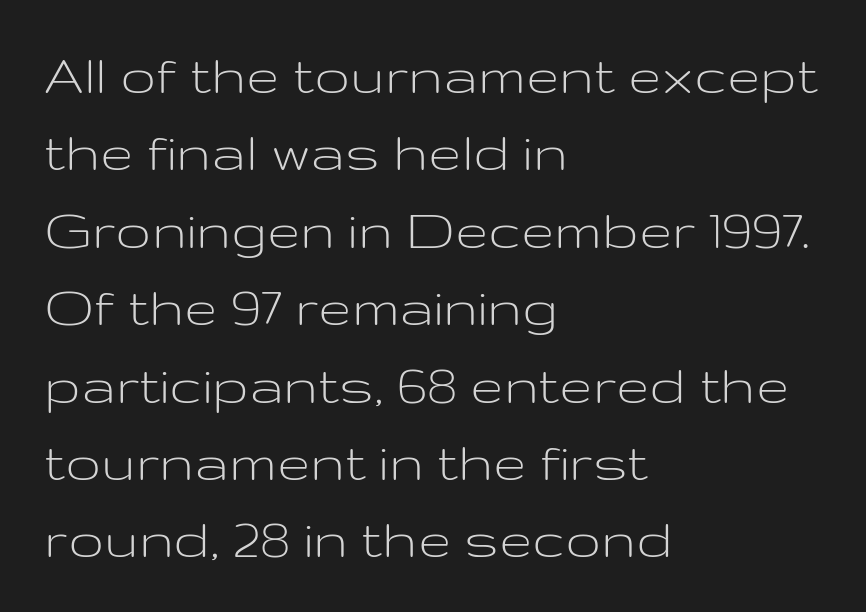
Weight class: somewhere from thin through regular. The rag falls on the right side of this text block. Is there any slant? The stems are plumb. Line spacing here is normal. Observe the absence of serifs on each vertical stroke in this sample. The passage shown is typed in a proportional face where columns would drift.
